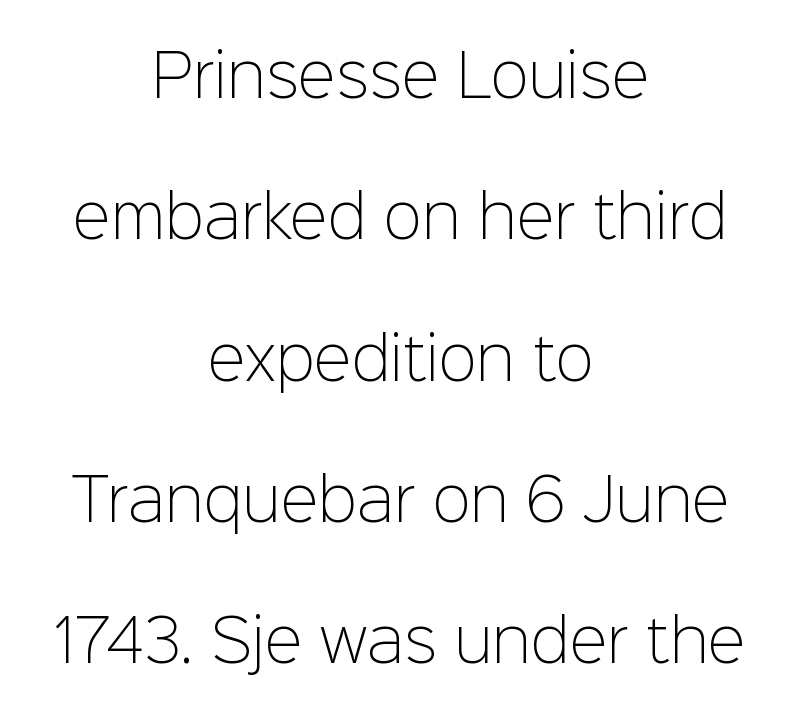
A typesetter would mark this as roman, not italic. The glyphs in this specimen are sans serif. No letter is thick-stroked: the sample isn't bold. Caption: standard tracking, unaltered. The text block is weighted toward neither margin, spreading evenly from the middle.
